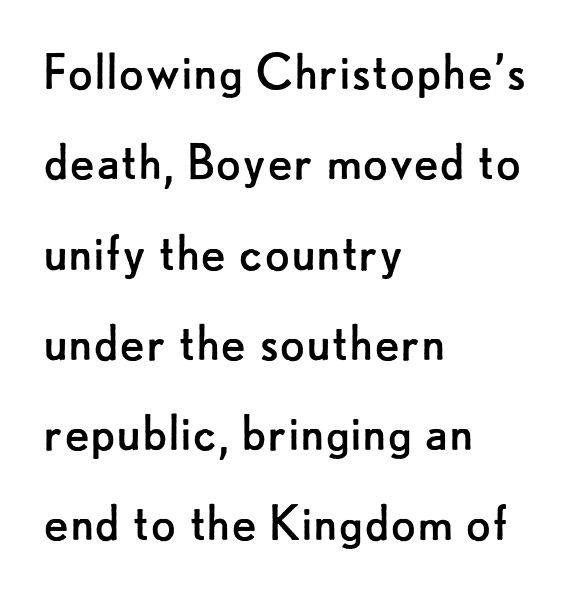
{"serif": "no", "italic": "no", "bold": "no", "weight": "regular", "width": "normal", "stroke_contrast": "low", "x_height": "small", "monospaced": "no", "underline": "no", "align": "left", "line_spacing": "normal", "line_spacing_ratio": 1.53, "letter_spacing": "normal", "letter_spacing_em": 0.0, "glyph_px": 59}
